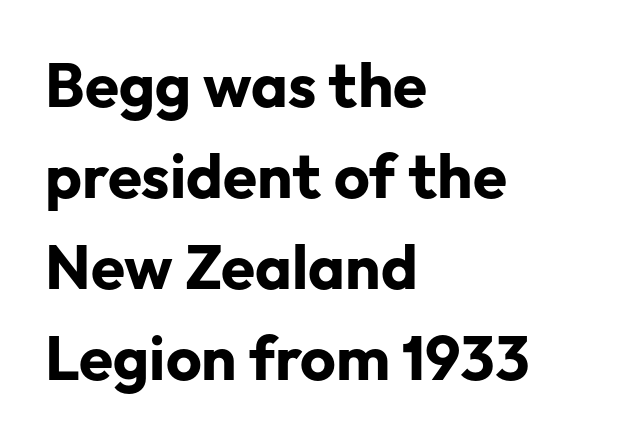
Q: Is the text bold? A: Yes.
Q: Is the text italic (slanted)? A: No, it is upright.
Q: Is the typeface a serif or a sans-serif typeface? A: Sans-serif.
Q: Is the text underlined? A: No.
Q: How is the paragraph aligned? A: Left-aligned.
Q: Is the spacing between letters normal or unusually wide? A: Normal.
Q: Is the spacing between lines tight, normal or loose? A: Normal.
Q: Width (condensed, normal, or wide)? A: Normal.
Q: Stroke contrast? A: Low.
Q: x-height? A: Medium.
Q: Monospaced? A: No.
